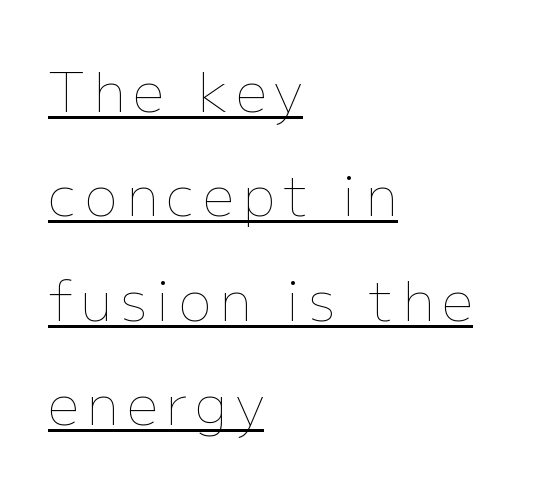
The image shows 55 px thin type, upright; set left-aligned, loose line spacing (1.9x), underlined; low stroke contrast and a medium x-height.
